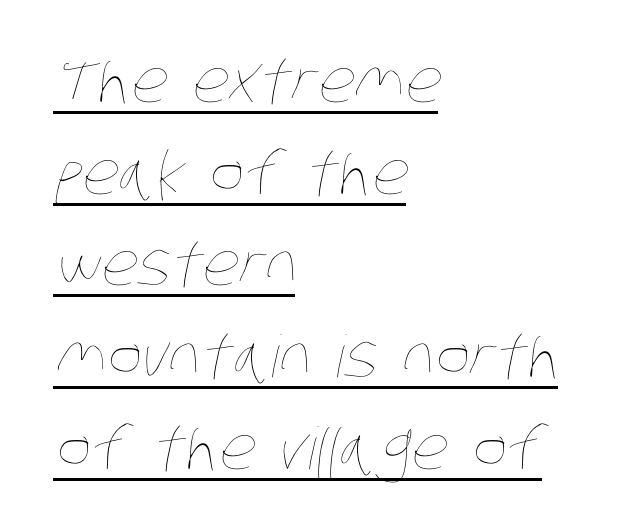
{"bold": "no", "weight": "thin", "width": "condensed", "stroke_contrast": "low", "x_height": "large", "monospaced": "no", "underline": "yes", "align": "left", "line_spacing": "normal", "line_spacing_ratio": 1.58, "letter_spacing": "normal", "letter_spacing_em": 0.0, "glyph_px": 58}
